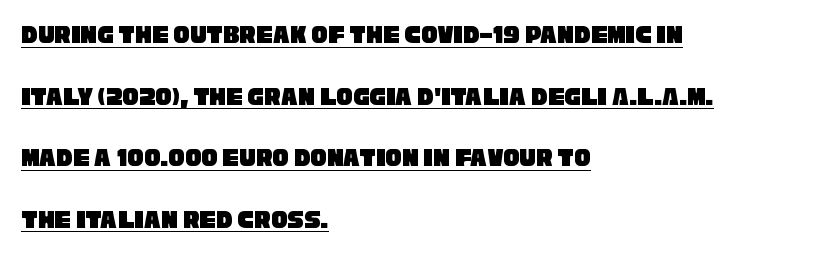
{"underline": "yes", "align": "left", "line_spacing": "loose", "line_spacing_ratio": 2.28, "letter_spacing": "normal", "letter_spacing_em": 0.0, "glyph_px": 27}
